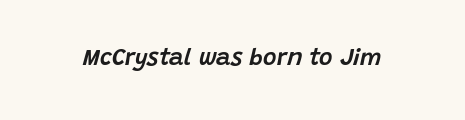
{"italic": "yes", "lean": "right", "slant_degrees": 15, "underline": "no", "letter_spacing": "normal", "letter_spacing_em": 0.0, "glyph_px": 23}
